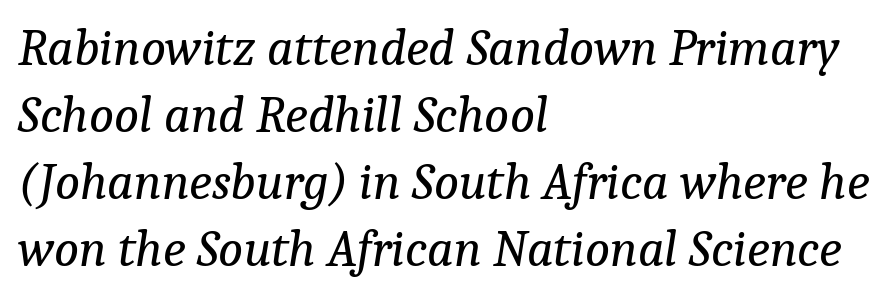
{"serif": "yes", "italic": "yes", "lean": "right", "slant_degrees": 9, "bold": "no", "weight": "regular", "width": "normal", "stroke_contrast": "low", "x_height": "medium", "monospaced": "no", "underline": "no", "align": "left", "line_spacing": "normal", "line_spacing_ratio": 1.29, "letter_spacing": "normal", "letter_spacing_em": 0.0, "glyph_px": 52}
